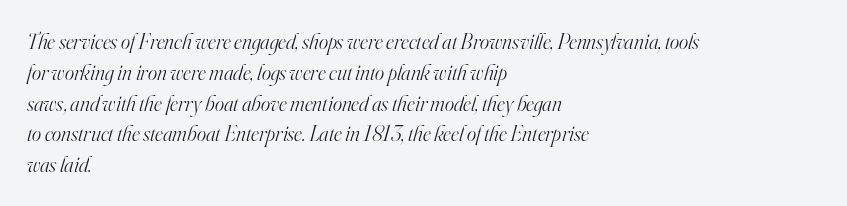
Q: Is the text bold? A: No.
Q: Is the text italic (slanted)? A: Yes, it leans right by about 16 degrees.
Q: Is the text underlined? A: No.
Q: How is the paragraph aligned? A: Left-aligned.
Q: Is the spacing between letters normal or unusually wide? A: Normal.
Q: Is the spacing between lines tight, normal or loose? A: Normal.
